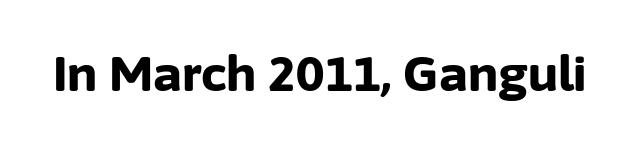
Q: Is the text bold? A: Yes.
Q: Is the text italic (slanted)? A: No, it is upright.
Q: Is the typeface a serif or a sans-serif typeface? A: Sans-serif.
Q: Is the text underlined? A: No.
Q: Is the spacing between letters normal or unusually wide? A: Normal.
Q: Width (condensed, normal, or wide)? A: Normal.
Q: Stroke contrast? A: Low.
Q: x-height? A: Medium.
Q: Monospaced? A: No.
